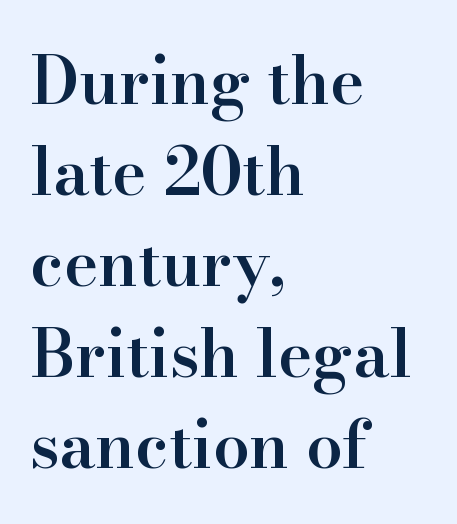
The image shows 65 px semibold serif type, upright; set left-aligned, normal line spacing (1.4x), normal letter spacing, not underlined; high stroke contrast and a small x-height.
